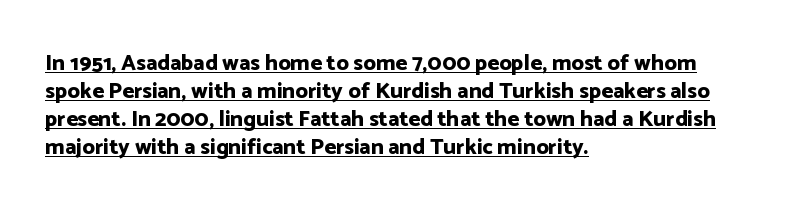
Q: Is the text bold? A: Yes.
Q: Is the text italic (slanted)? A: No, it is upright.
Q: Is the text underlined? A: Yes.
Q: How is the paragraph aligned? A: Left-aligned.
Q: Is the spacing between letters normal or unusually wide? A: Normal.
Q: Is the spacing between lines tight, normal or loose? A: Normal.
